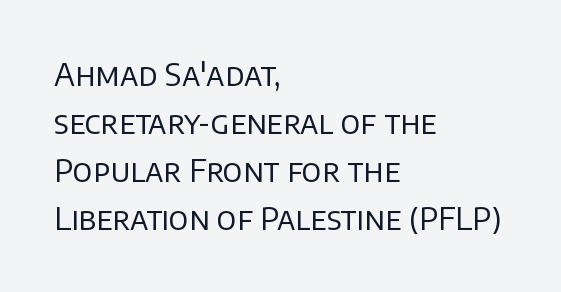
There is no visible air inserted between adjacent glyphs. Does the lettering tilt? It doesn't — this is upright. Proportional: the letters do not fall into vertical columns. Normally led — the rows are evenly, conventionally spaced.
